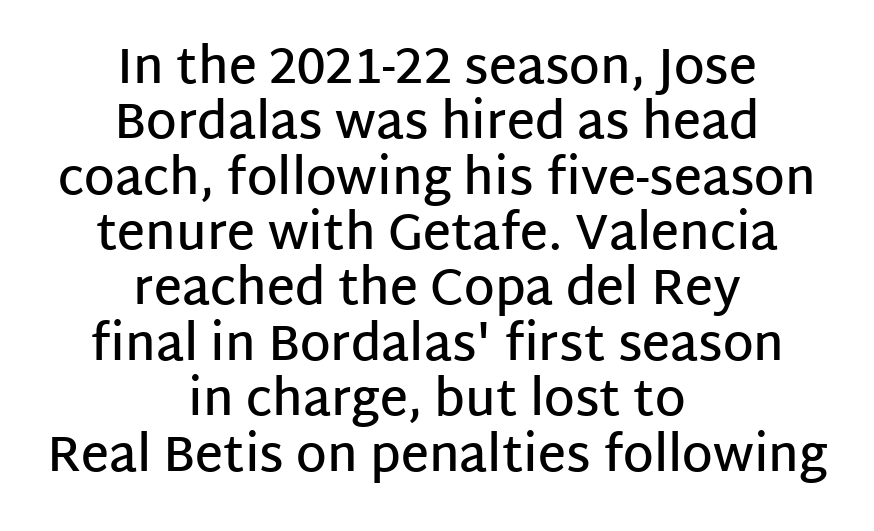
{"serif": "no", "italic": "no", "bold": "semi", "weight": "semibold", "width": "normal", "stroke_contrast": "low", "x_height": "large", "monospaced": "no", "underline": "no", "align": "center", "line_spacing": "tight", "line_spacing_ratio": 1.13, "letter_spacing": "normal", "letter_spacing_em": 0.0, "glyph_px": 49}
